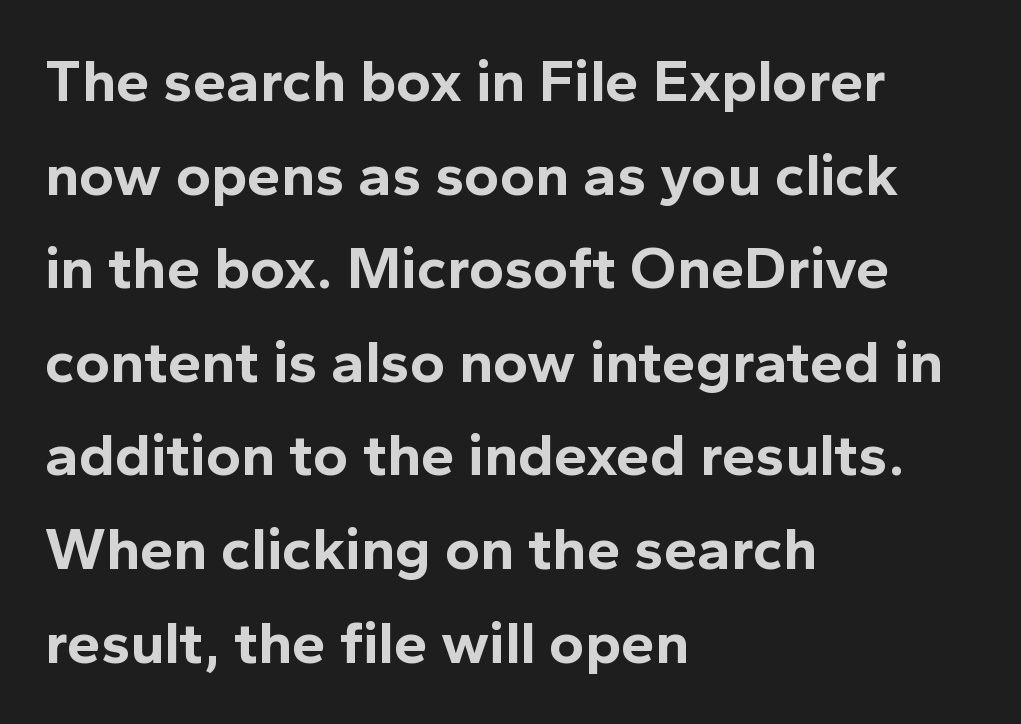
The image shows 60 px bold sans-serif type, upright; set left-aligned, normal line spacing (1.56x), normal letter spacing, not underlined; a medium x-height.
